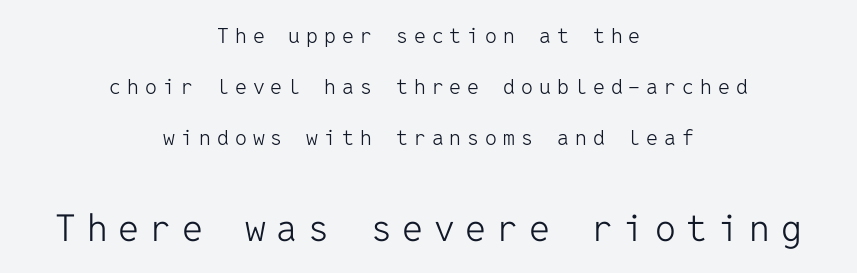
{"serif": "no", "italic": "no", "bold": "no", "weight": "light", "width": "normal", "stroke_contrast": "low", "x_height": "medium", "monospaced": "yes", "underline": "no", "align": "center", "line_spacing": "loose", "line_spacing_ratio": 2.44, "letter_spacing": "wide", "letter_spacing_em": 0.29, "larger_block": "second", "size_ratio": 1.76, "glyph_px": 37}
